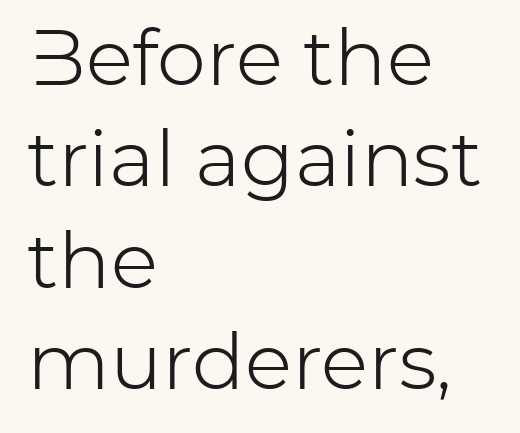
Q: Is the text bold? A: No.
Q: Is the text italic (slanted)? A: No, it is upright.
Q: Is the typeface a serif or a sans-serif typeface? A: Sans-serif.
Q: Is the text underlined? A: No.
Q: How is the paragraph aligned? A: Left-aligned.
Q: Is the spacing between letters normal or unusually wide? A: Normal.
Q: Is the spacing between lines tight, normal or loose? A: Normal.
Q: Width (condensed, normal, or wide)? A: Normal.
Q: Stroke contrast? A: Low.
Q: x-height? A: Medium.
Q: Monospaced? A: No.
